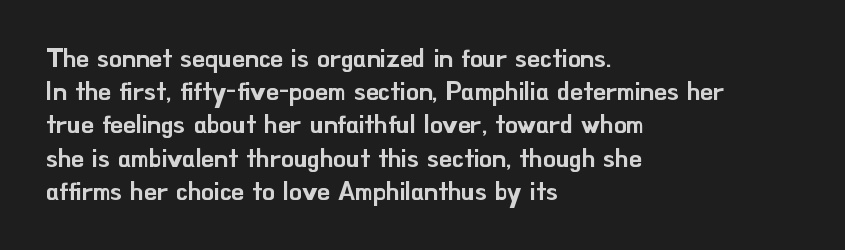
{"italic": "no", "underline": "no", "align": "left", "line_spacing": "normal", "line_spacing_ratio": 1.33, "letter_spacing": "normal", "letter_spacing_em": 0.0, "glyph_px": 25}
